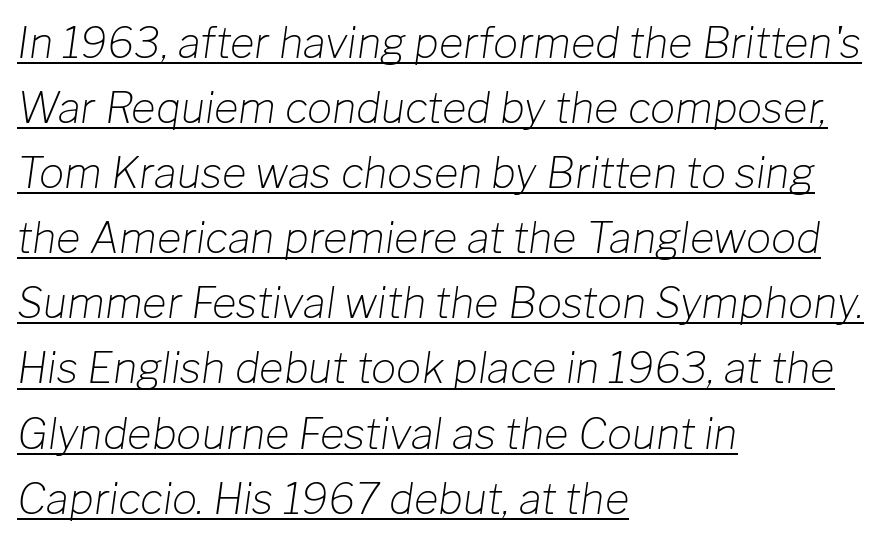
Q: Is the text bold? A: No.
Q: Is the text italic (slanted)? A: Yes, it leans right by about 8 degrees.
Q: Is the text underlined? A: Yes.
Q: How is the paragraph aligned? A: Left-aligned.
Q: Is the spacing between letters normal or unusually wide? A: Normal.
Q: Is the spacing between lines tight, normal or loose? A: Normal.
Q: Width (condensed, normal, or wide)? A: Normal.
Q: Stroke contrast? A: Low.
Q: x-height? A: Medium.
Q: Monospaced? A: No.
